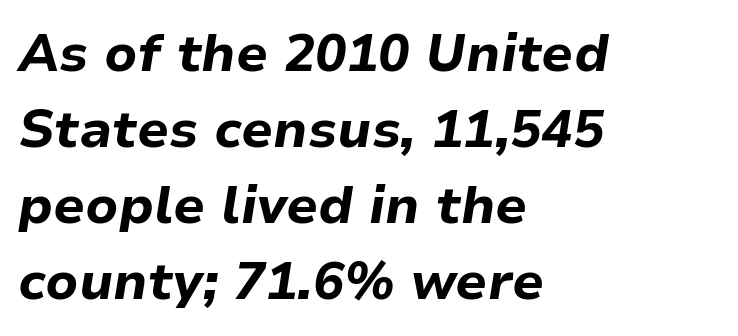
The image shows 52 px bold type, italic (leaning right); set left-aligned, normal line spacing (1.46x), normal letter spacing, not underlined; low stroke contrast and a medium x-height.
